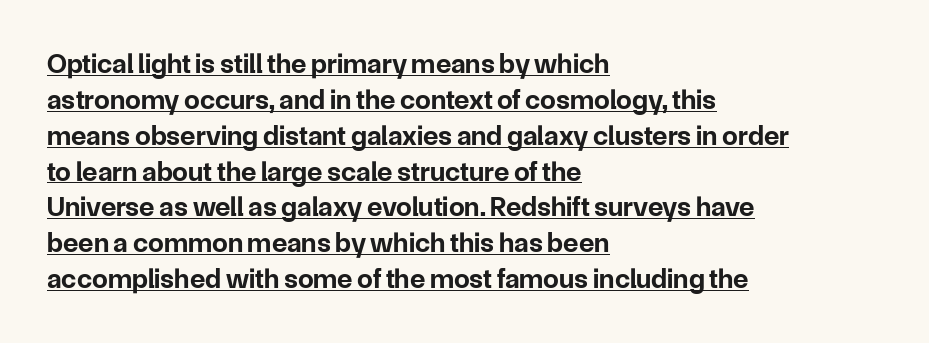
{"serif": "no", "italic": "no", "bold": "yes", "weight": "bold", "width": "normal", "stroke_contrast": "low", "x_height": "medium", "monospaced": "no", "underline": "yes", "align": "left", "line_spacing": "normal", "line_spacing_ratio": 1.28, "letter_spacing": "normal", "letter_spacing_em": 0.0, "glyph_px": 28}
